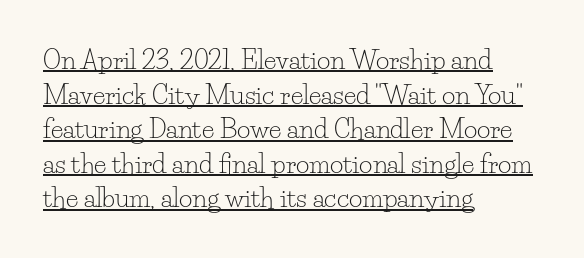
Q: Is the text bold? A: No.
Q: Is the text italic (slanted)? A: No, it is upright.
Q: Is the text underlined? A: Yes.
Q: How is the paragraph aligned? A: Left-aligned.
Q: Is the spacing between letters normal or unusually wide? A: Normal.
Q: Is the spacing between lines tight, normal or loose? A: Normal.
